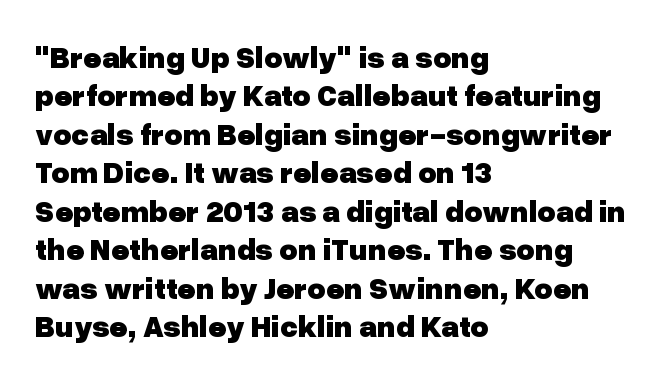
Q: Is the text bold? A: Yes.
Q: Is the text italic (slanted)? A: No, it is upright.
Q: Is the typeface a serif or a sans-serif typeface? A: Sans-serif.
Q: Is the text underlined? A: No.
Q: How is the paragraph aligned? A: Left-aligned.
Q: Is the spacing between letters normal or unusually wide? A: Normal.
Q: Width (condensed, normal, or wide)? A: Normal.
Q: Stroke contrast? A: Low.
Q: x-height? A: Medium.
Q: Monospaced? A: No.
